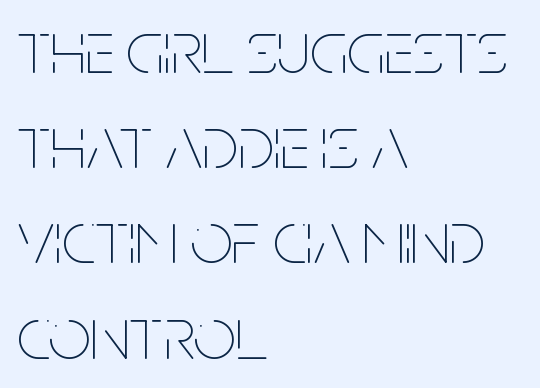
The image shows 75 px thin, condensed type, upright; set left-aligned, normal line spacing (1.27x), normal letter spacing, not underlined; low stroke contrast and a large x-height.
